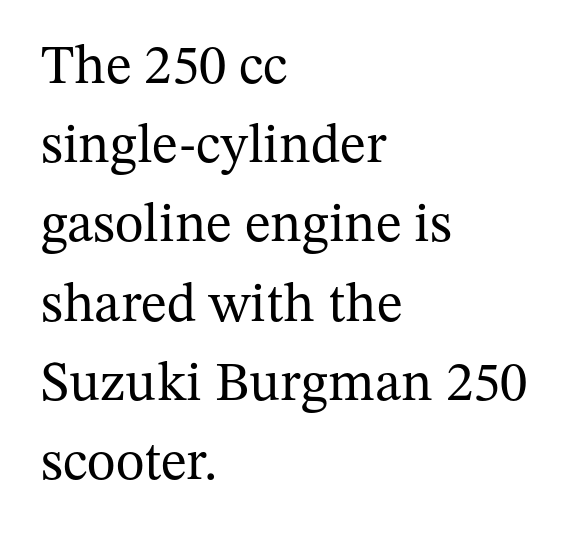
Q: Is the text bold? A: No.
Q: Is the text italic (slanted)? A: No, it is upright.
Q: Is the typeface a serif or a sans-serif typeface? A: Serif.
Q: Is the text underlined? A: No.
Q: How is the paragraph aligned? A: Left-aligned.
Q: Is the spacing between letters normal or unusually wide? A: Normal.
Q: Is the spacing between lines tight, normal or loose? A: Normal.
Q: Width (condensed, normal, or wide)? A: Normal.
Q: Stroke contrast? A: Medium.
Q: x-height? A: Medium.
Q: Monospaced? A: No.
